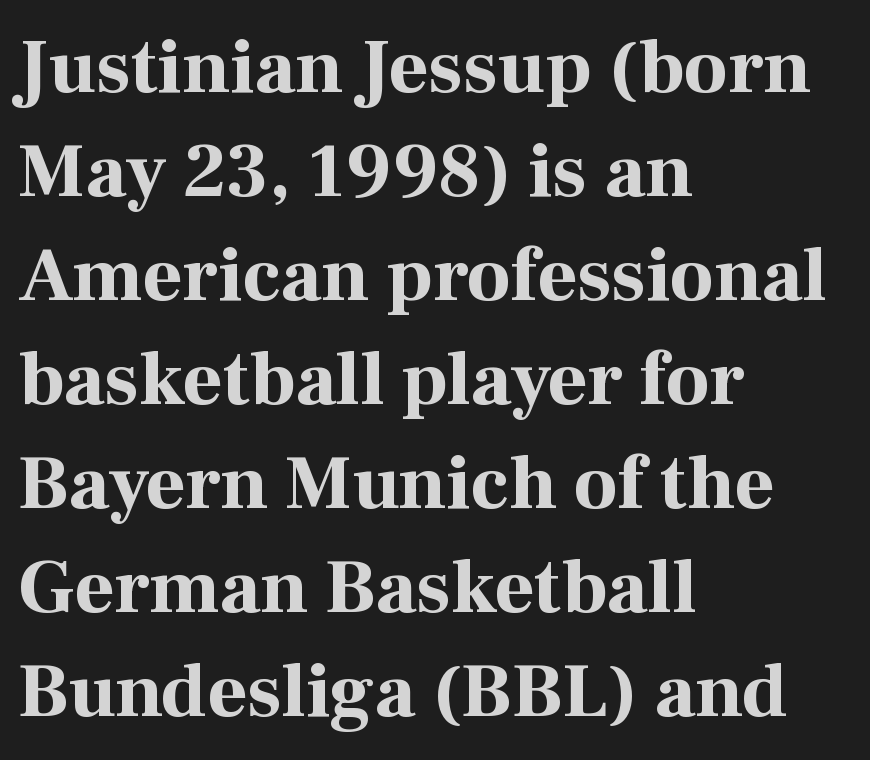
{"serif": "yes", "italic": "no", "bold": "yes", "weight": "bold", "width": "normal", "stroke_contrast": "high", "x_height": "medium", "monospaced": "no", "underline": "no", "align": "left", "line_spacing": "normal", "line_spacing_ratio": 1.35, "letter_spacing": "normal", "letter_spacing_em": 0.0, "glyph_px": 77}
